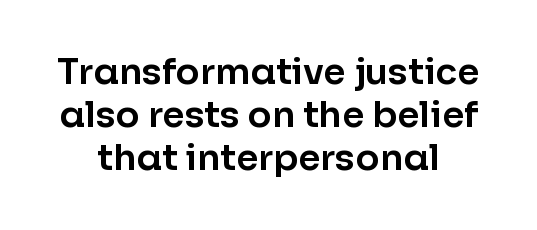
The image shows 36 px sans-serif type, upright; set centered, line spacing 1.19x, normal letter spacing, not underlined; low stroke contrast and a medium x-height.
